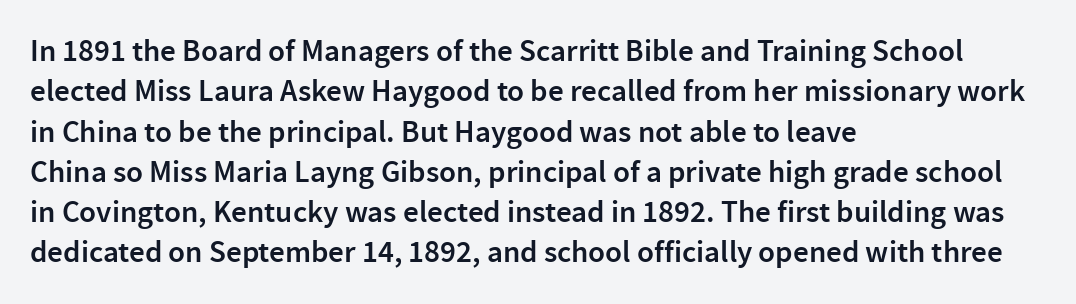
Q: Is the text bold? A: Semi-bold.
Q: Is the text italic (slanted)? A: No, it is upright.
Q: Is the typeface a serif or a sans-serif typeface? A: Sans-serif.
Q: Is the text underlined? A: No.
Q: How is the paragraph aligned? A: Left-aligned.
Q: Is the spacing between letters normal or unusually wide? A: Normal.
Q: Is the spacing between lines tight, normal or loose? A: Normal.
Q: Width (condensed, normal, or wide)? A: Normal.
Q: Stroke contrast? A: Low.
Q: x-height? A: Medium.
Q: Monospaced? A: No.
